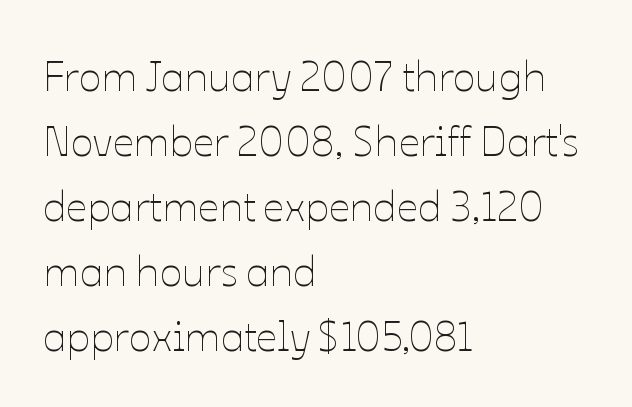
{"italic": "no", "bold": "no", "weight": "thin", "width": "normal", "stroke_contrast": "low", "x_height": "medium", "monospaced": "no", "underline": "no", "align": "left", "line_spacing": "normal", "line_spacing_ratio": 1.55, "letter_spacing": "normal", "letter_spacing_em": 0.0, "glyph_px": 42}
